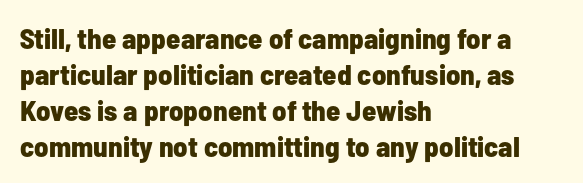
{"serif": "no", "italic": "no", "bold": "yes", "weight": "bold", "width": "condensed", "stroke_contrast": "low", "x_height": "medium", "monospaced": "no", "underline": "no", "align": "left", "line_spacing_ratio": 1.24, "letter_spacing": "normal", "letter_spacing_em": 0.0, "glyph_px": 29}
